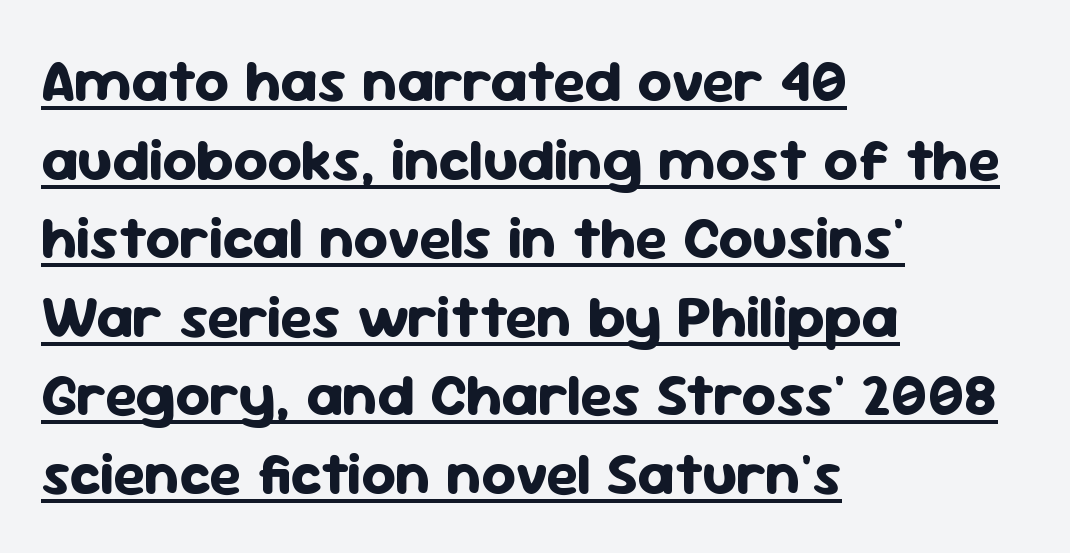
The image shows 60 px bold sans-serif type, upright; set left-aligned, normal line spacing (1.31x), normal letter spacing, underlined; low stroke contrast and a medium x-height.
